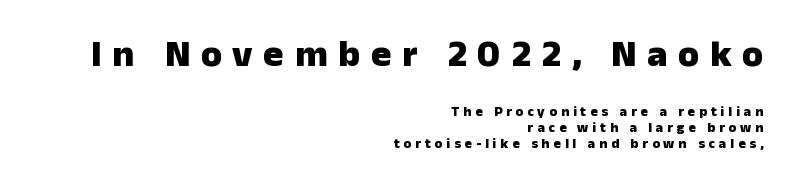
The image shows 38 px heavy sans-serif type, upright; set right-aligned, tight line spacing (1.15x), unusually wide letter spacing (+0.28 em), not underlined; the first (top) block is 2.71x larger; low stroke contrast and a medium x-height.
